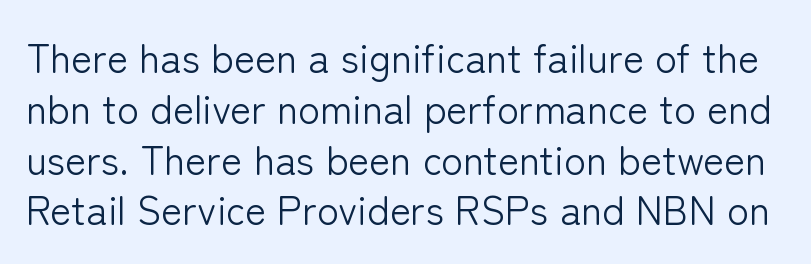
Grotesque or geometric, the face here clearly has no serifs. In terms of leading, this rendering sits right in the middle. No word sits above an underline. This sample has the flowing, uneven cadence of proportional lettering. The type sits square on the baseline with zero lean.
